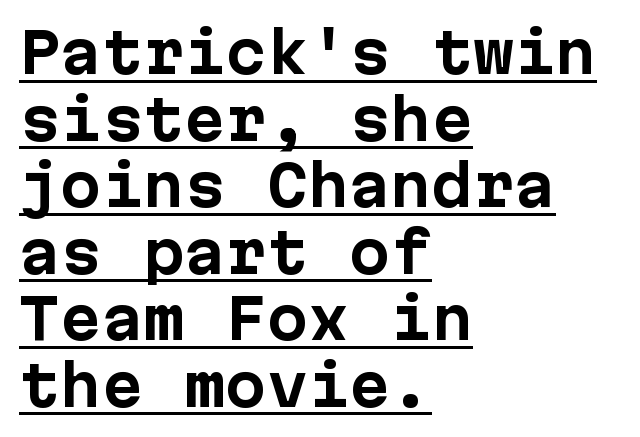
The image shows 55 px bold sans-serif type, upright, monospaced; set left-aligned, line spacing 1.21x, normal letter spacing, underlined; low stroke contrast and a medium x-height.
